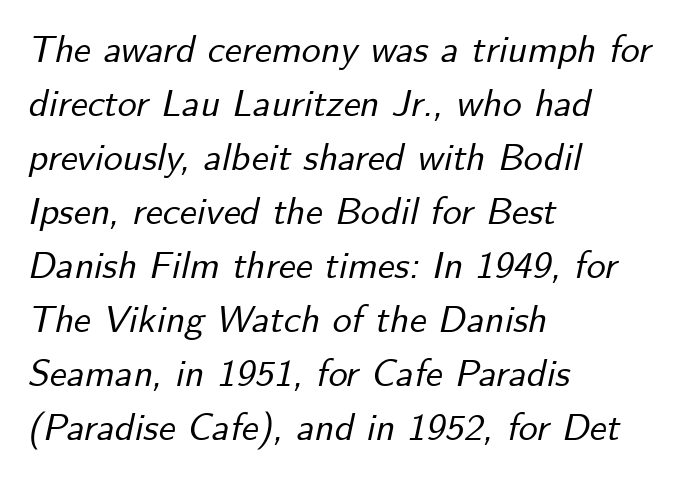
Note the varied advance widths — an 'i' is clearly narrower than an 'm'. No word sits above an underline. This sample keeps an unexceptional amount of space between lines. A typesetter would call this zero additional tracking. These lines were composed using italics. The text block is weighted toward the left margin, trailing off unevenly rightward.
